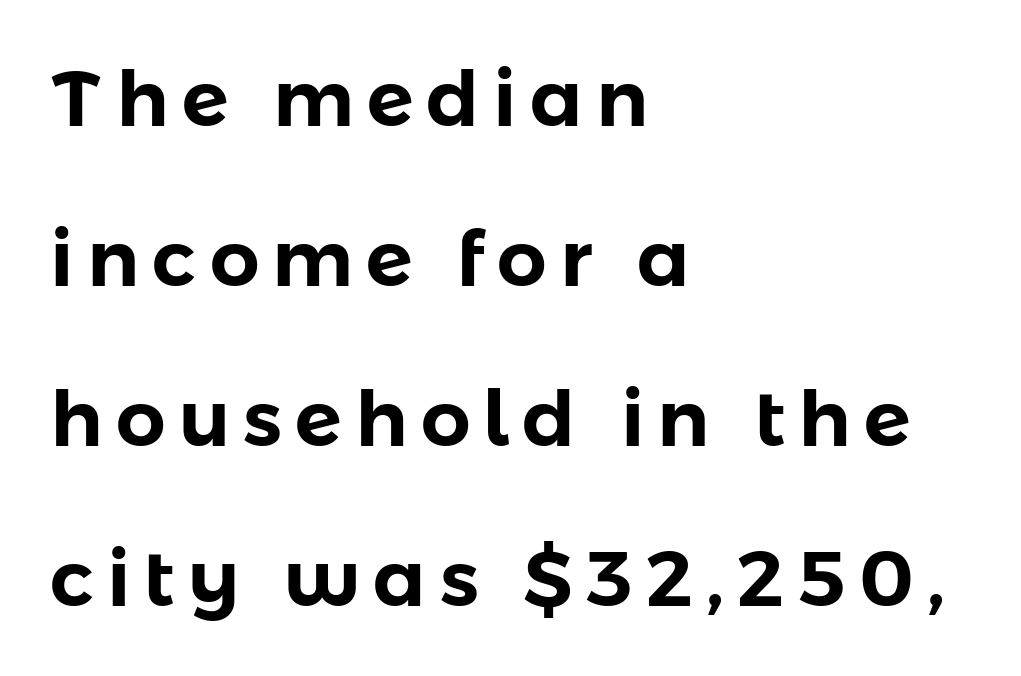
Each row of text sits above clean, open space. You could not count columns in this text — the font is proportionally spaced. One-word summary of the alignment: left. Nope, no serifs anywhere on these letters.
